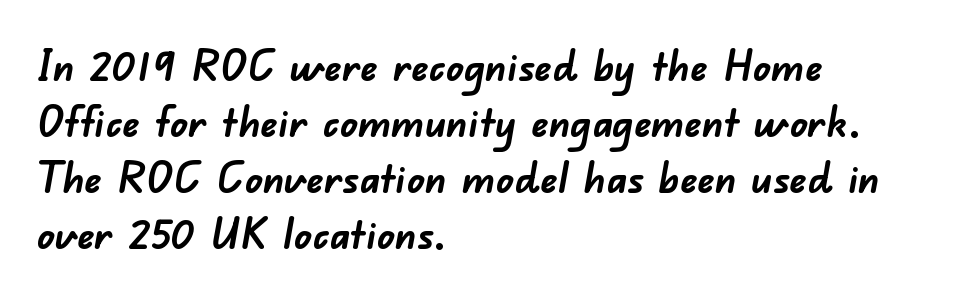
{"serif": "no", "bold": "yes", "weight": "semibold", "width": "normal", "stroke_contrast": "low", "x_height": "small", "monospaced": "no", "underline": "no", "align": "left", "line_spacing": "normal", "line_spacing_ratio": 1.3, "letter_spacing": "normal", "letter_spacing_em": 0.0, "glyph_px": 43}
